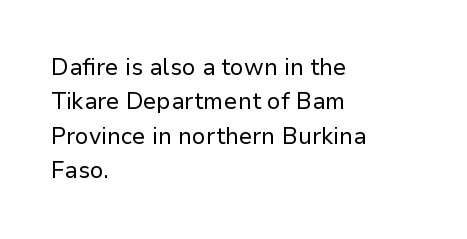
The image shows 23 px text type, upright; set left-aligned, normal line spacing (1.5x), normal letter spacing, not underlined.
